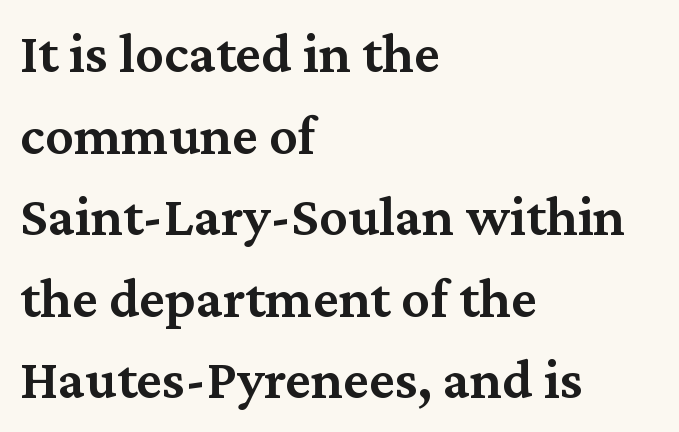
Leftover space on each line is placed entirely after the last word. Students, this is semibold: more ink than regular, less than bold. Honestly, there is no underline to notice here at all. Interline gaps are of average width in this sample. Here the designer chose a conventional face with non-uniform glyph widths.
